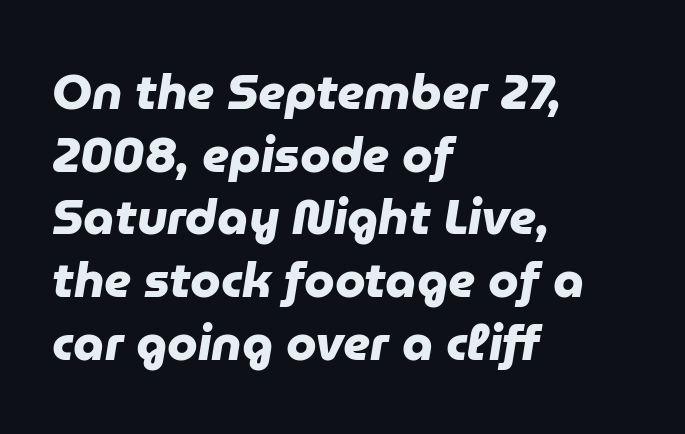
Q: Is the text bold? A: Yes.
Q: Is the typeface a serif or a sans-serif typeface? A: Sans-serif.
Q: Is the text underlined? A: No.
Q: How is the paragraph aligned? A: Left-aligned.
Q: Is the spacing between letters normal or unusually wide? A: Normal.
Q: Is the spacing between lines tight, normal or loose? A: Normal.
Q: Width (condensed, normal, or wide)? A: Normal.
Q: Stroke contrast? A: Low.
Q: x-height? A: Medium.
Q: Monospaced? A: No.
